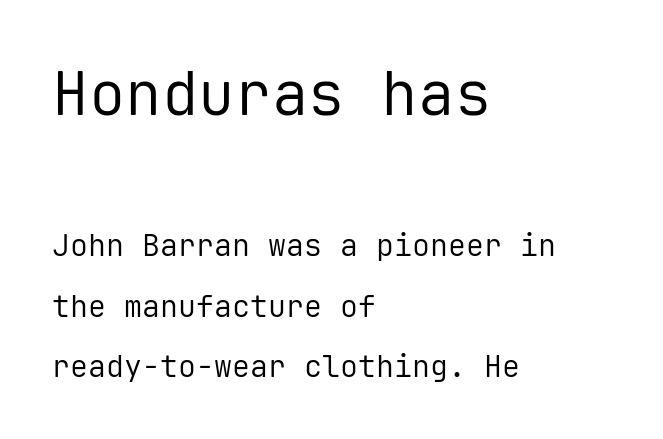
Vertically, the passage feels expansive, rows floating well apart. In terms of letterform style, serifs are entirely absent. The axis of the letterforms is exactly vertical. The rendering uses typewriter-style spacing with identical character cells. The words here are not underlined. This sample uses plain, unmodified letter spacing.
